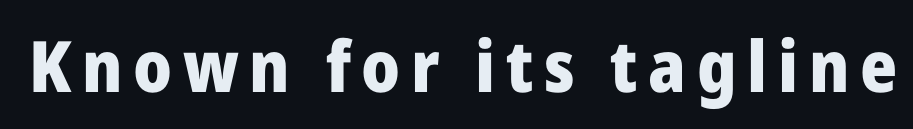
{"serif": "no", "italic": "no", "bold": "yes", "weight": "heavy", "width": "normal", "stroke_contrast": "low", "x_height": "medium", "monospaced": "no", "underline": "no", "glyph_px": 71}
